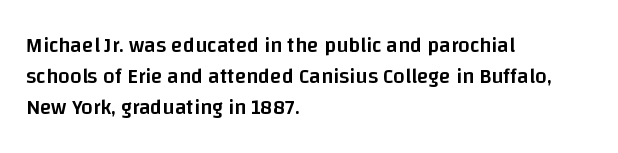
The image shows 21 px text type, upright; set left-aligned, normal line spacing (1.47x), normal letter spacing, not underlined.
